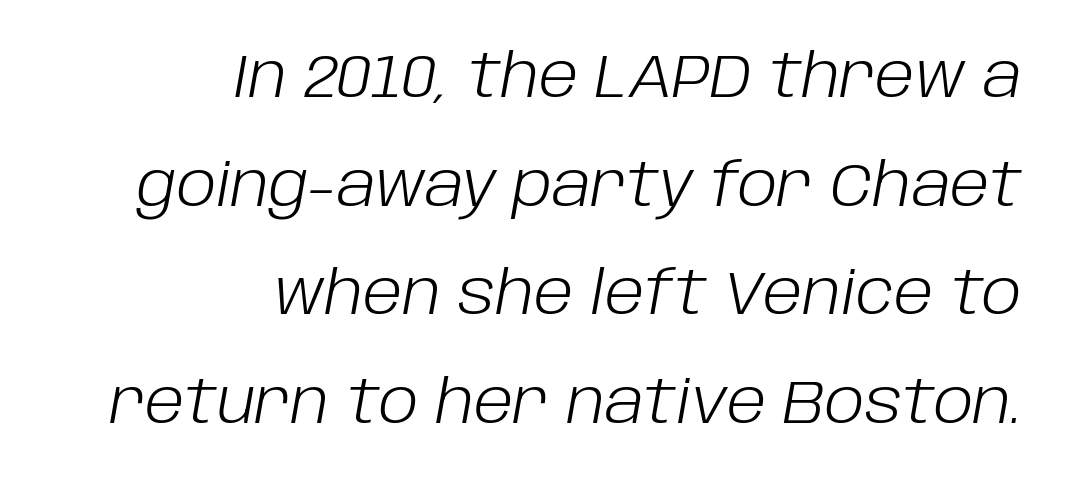
Q: Is the text bold? A: No.
Q: Is the text italic (slanted)? A: Yes, it leans right by about 10 degrees.
Q: Is the text underlined? A: No.
Q: How is the paragraph aligned? A: Right-aligned.
Q: Is the spacing between letters normal or unusually wide? A: Normal.
Q: Width (condensed, normal, or wide)? A: Normal.
Q: Stroke contrast? A: Low.
Q: x-height? A: Large.
Q: Monospaced? A: No.
